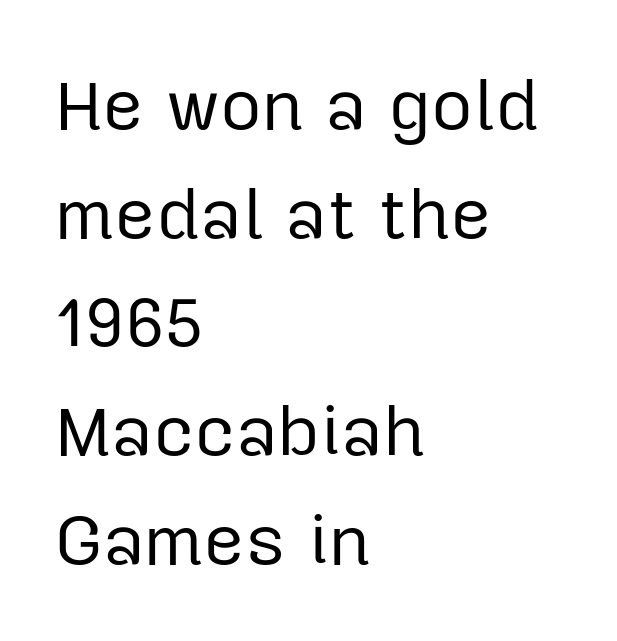
Q: Is the text bold? A: No.
Q: Is the text italic (slanted)? A: No, it is upright.
Q: Is the typeface a serif or a sans-serif typeface? A: Sans-serif.
Q: Is the text underlined? A: No.
Q: How is the paragraph aligned? A: Left-aligned.
Q: Is the spacing between letters normal or unusually wide? A: Normal.
Q: Is the spacing between lines tight, normal or loose? A: Normal.
Q: Width (condensed, normal, or wide)? A: Normal.
Q: Stroke contrast? A: Low.
Q: x-height? A: Medium.
Q: Monospaced? A: No.
